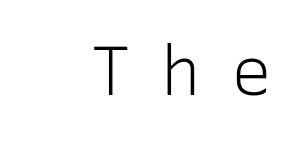
The image shows 69 px light sans-serif type, upright; set right-aligned, unusually wide letter spacing (+0.42 em), not underlined; low stroke contrast and a medium x-height.
